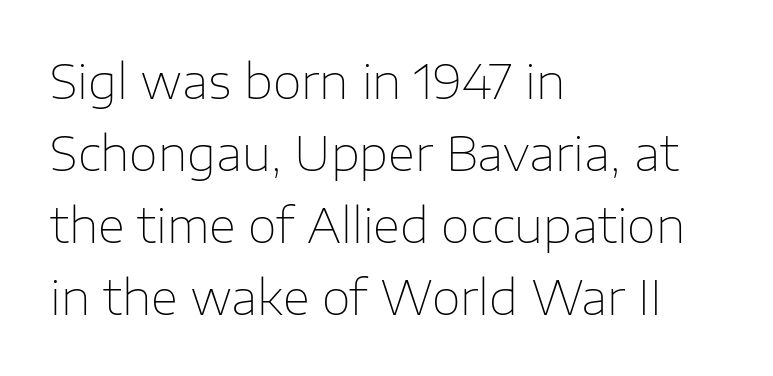
Q: Is the text bold? A: No.
Q: Is the text italic (slanted)? A: No, it is upright.
Q: Is the typeface a serif or a sans-serif typeface? A: Sans-serif.
Q: Is the text underlined? A: No.
Q: How is the paragraph aligned? A: Left-aligned.
Q: Is the spacing between letters normal or unusually wide? A: Normal.
Q: Is the spacing between lines tight, normal or loose? A: Normal.
Q: Width (condensed, normal, or wide)? A: Normal.
Q: Stroke contrast? A: Low.
Q: x-height? A: Medium.
Q: Monospaced? A: No.
